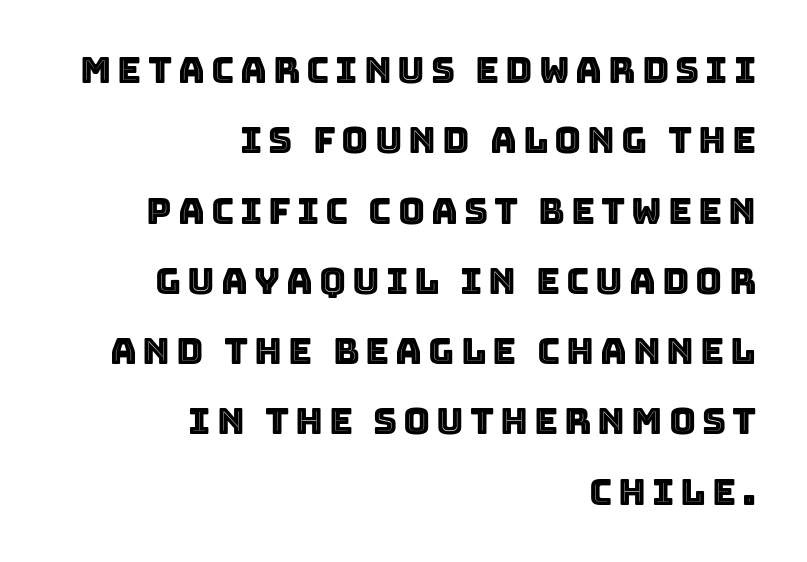
Q: Is the text italic (slanted)? A: No, it is upright.
Q: Is the text underlined? A: No.
Q: How is the paragraph aligned? A: Right-aligned.
Q: Is the spacing between lines tight, normal or loose? A: Loose.
Q: Width (condensed, normal, or wide)? A: Normal.
Q: x-height? A: Large.
Q: Monospaced? A: No.
